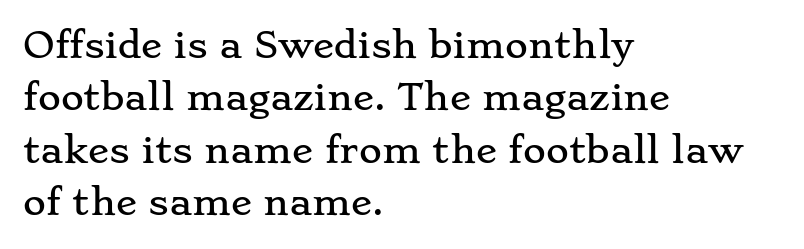
The image shows 35 px wide serif type, upright; set left-aligned, normal line spacing (1.5x), normal letter spacing, not underlined; low stroke contrast and a small x-height.
